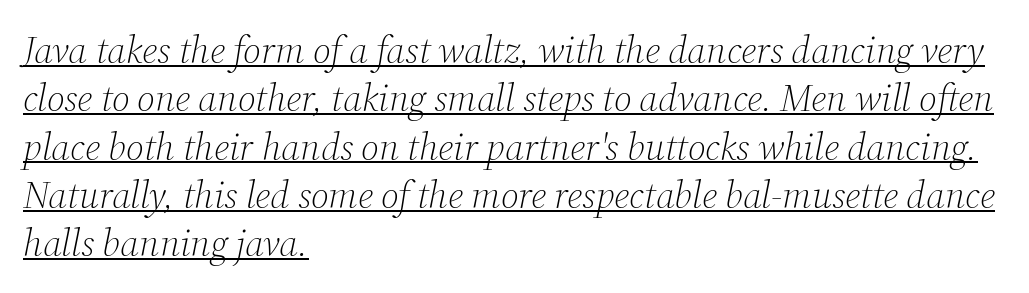
Q: Is the text bold? A: No.
Q: Is the text italic (slanted)? A: Yes, it leans right by about 12 degrees.
Q: Is the typeface a serif or a sans-serif typeface? A: Serif.
Q: Is the text underlined? A: Yes.
Q: How is the paragraph aligned? A: Left-aligned.
Q: Is the spacing between letters normal or unusually wide? A: Normal.
Q: Is the spacing between lines tight, normal or loose? A: Normal.
Q: Width (condensed, normal, or wide)? A: Normal.
Q: Stroke contrast? A: Medium.
Q: x-height? A: Medium.
Q: Monospaced? A: No.
